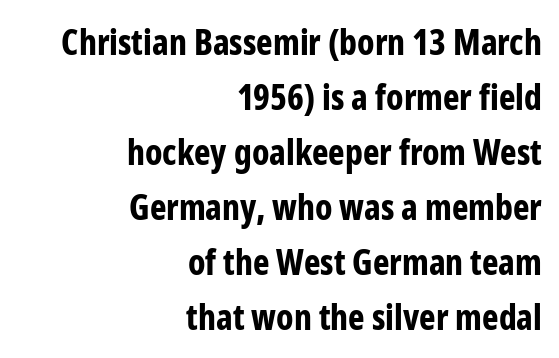
Glance below the letters and you will spot only blank space. No italicization has been applied; the sample stays upright. Is this a fixed-width face? No — the glyphs have proportional, varying widths. Strokes here are thick enough to call this a true bold. This sample is right-justified, so line beginnings fall wherever the words allow. This rendering employs a face without finishing strokes, i.e., a sans-serif.
